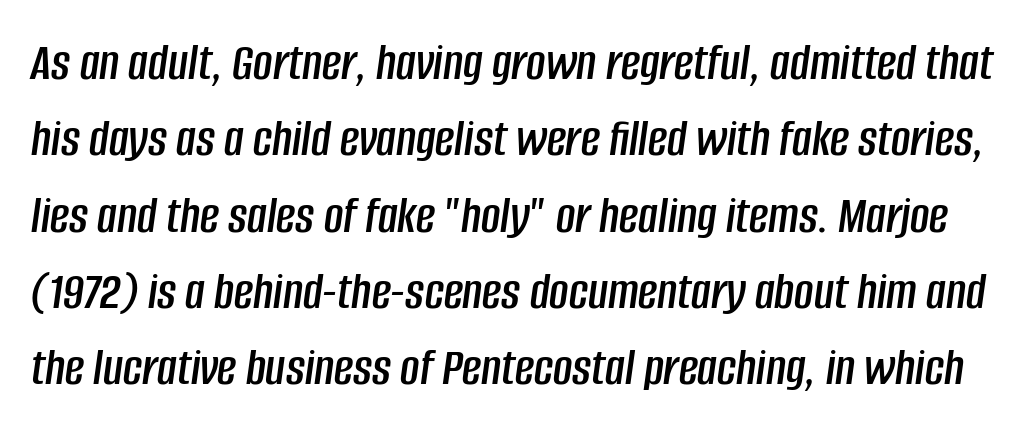
The image shows 53 px condensed type, italic (leaning right); set normal line spacing (1.44x), normal letter spacing, not underlined; low stroke contrast and a large x-height.
